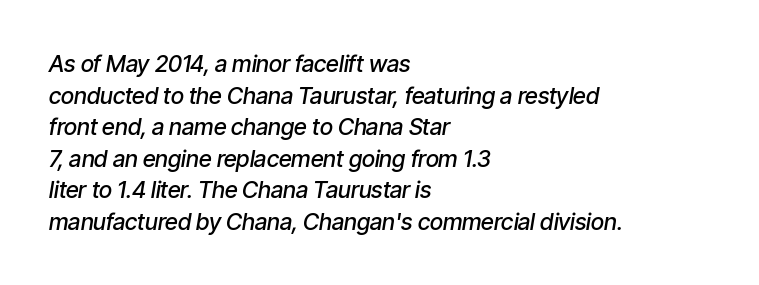
The image shows 23 px text type, italic (leaning right); set left-aligned, normal line spacing (1.37x), normal letter spacing, not underlined.
